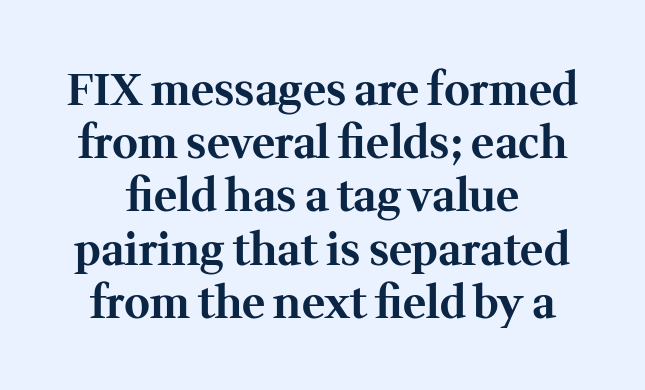
The type sits square on the baseline with zero lean. In terms of letterform style, serifs are clearly present. Character widths vary here, with narrow letters taking less room than wide ones. The face used here is rendered with its standard letterfit.
